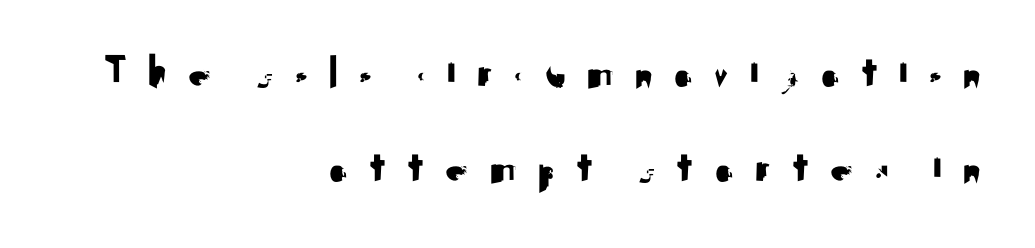
{"serif": "no", "italic": "no", "width": "normal", "stroke_contrast": "medium", "x_height": "small", "monospaced": "no", "underline": "no", "align": "right", "line_spacing": "loose", "line_spacing_ratio": 2.06, "letter_spacing": "wide", "letter_spacing_em": 0.42, "glyph_px": 46}
